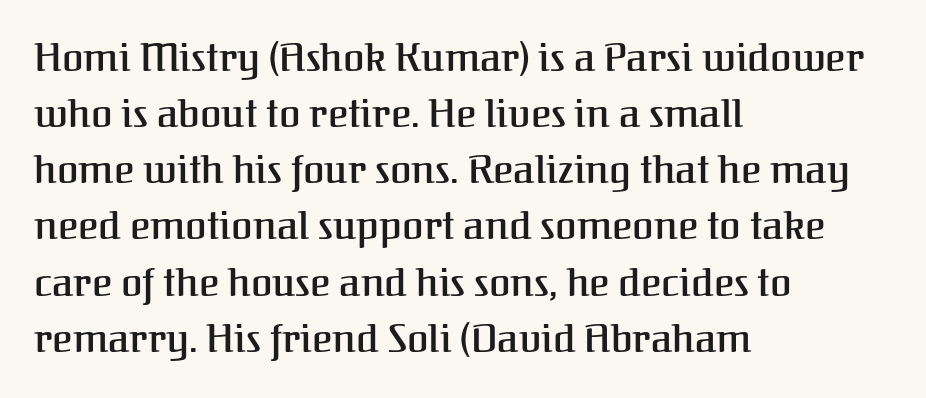
Q: Is the text italic (slanted)? A: No, it is upright.
Q: Is the typeface a serif or a sans-serif typeface? A: Serif.
Q: Is the text underlined? A: No.
Q: How is the paragraph aligned? A: Left-aligned.
Q: Is the spacing between letters normal or unusually wide? A: Normal.
Q: Is the spacing between lines tight, normal or loose? A: Normal.
Q: Width (condensed, normal, or wide)? A: Normal.
Q: Stroke contrast? A: Medium.
Q: x-height? A: Medium.
Q: Monospaced? A: No.
